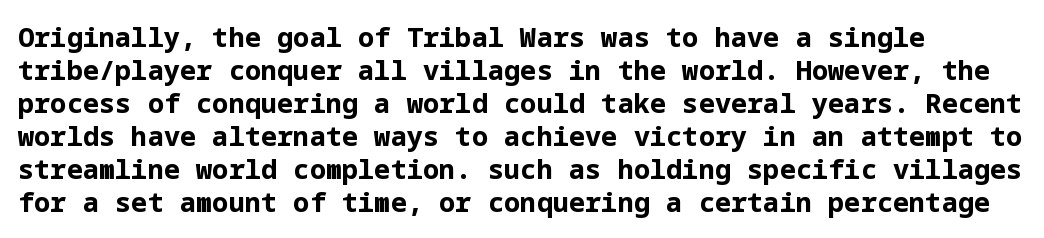
The passage shown is emphatically bold. A clean baseline with only descenders dipping below it. The axis of the letterforms is exactly vertical. Glyph-to-glyph distance matches everyday printed text.
